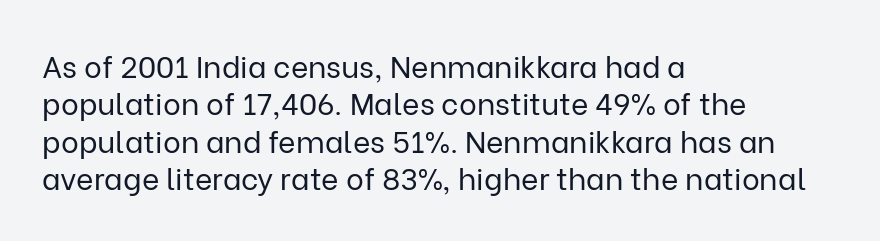
The image shows 30 px regular-weight sans-serif type, upright; set left-aligned, normal line spacing (1.25x), normal letter spacing, not underlined; low stroke contrast and a medium x-height.
